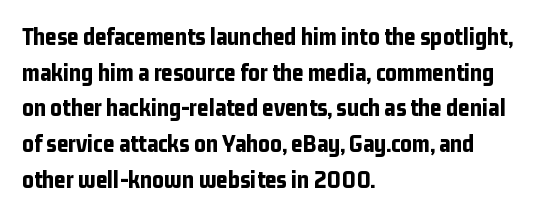
{"italic": "no", "bold": "yes", "underline": "no", "align": "left", "line_spacing": "normal", "line_spacing_ratio": 1.43, "letter_spacing": "normal", "letter_spacing_em": 0.0, "glyph_px": 25}
